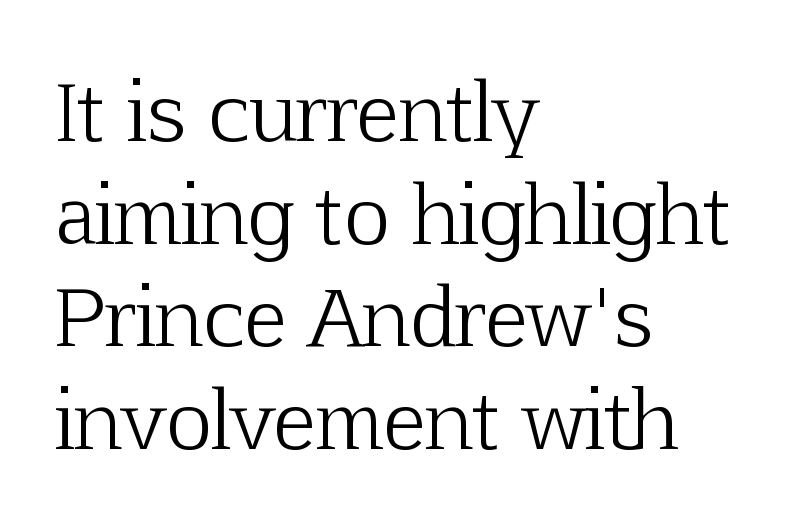
The image shows 79 px light serif type, upright; set left-aligned, normal line spacing (1.3x), normal letter spacing, not underlined; low stroke contrast and a medium x-height.
